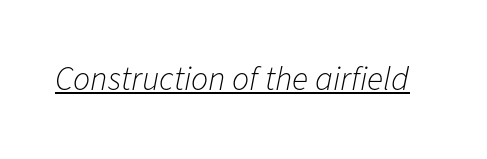
{"italic": "yes", "lean": "right", "slant_degrees": 11, "bold": "no", "weight": "light", "width": "normal", "stroke_contrast": "low", "x_height": "medium", "monospaced": "no", "underline": "yes", "letter_spacing": "normal", "letter_spacing_em": 0.0, "glyph_px": 34}
